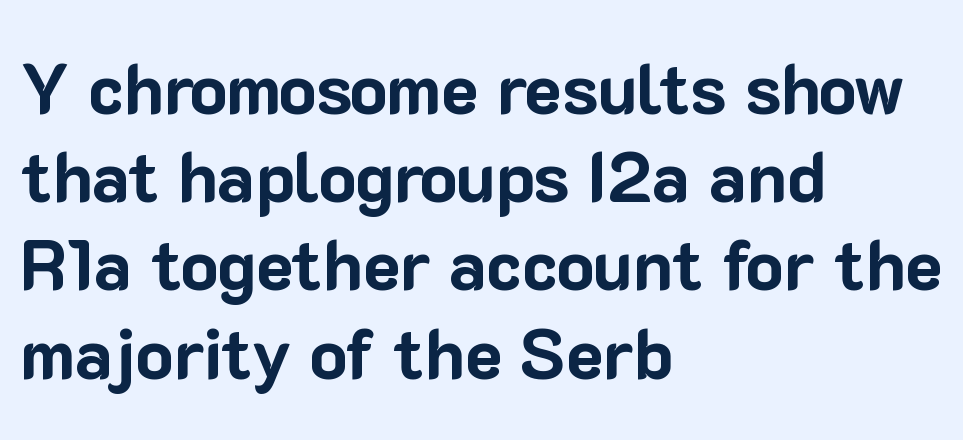
{"serif": "no", "italic": "no", "bold": "yes", "weight": "bold", "width": "normal", "stroke_contrast": "low", "x_height": "medium", "monospaced": "no", "underline": "no", "align": "left", "line_spacing": "normal", "line_spacing_ratio": 1.26, "letter_spacing": "normal", "letter_spacing_em": 0.0, "glyph_px": 70}
